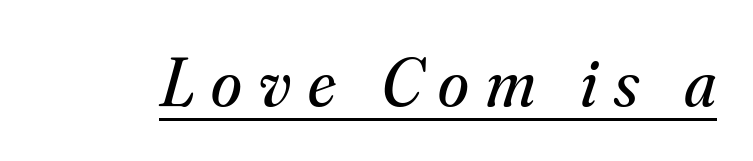
The image shows 70 px regular-weight serif type, italic (leaning right); set unusually wide letter spacing (+0.24 em), underlined; medium stroke contrast and a small x-height.
